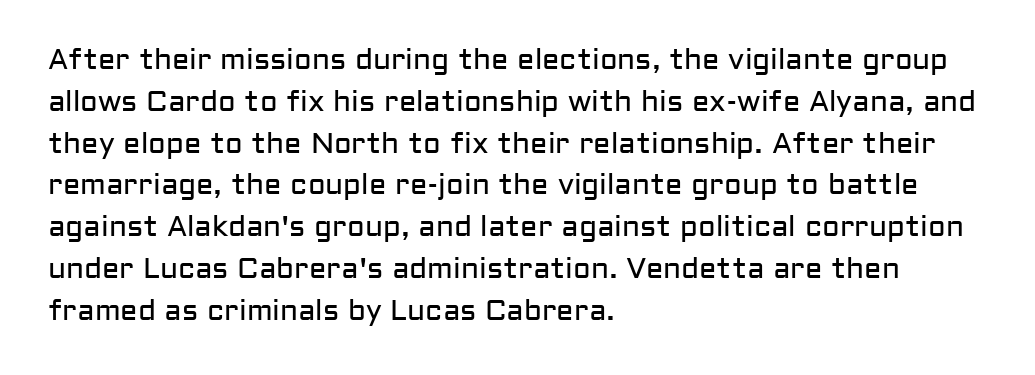
Q: Is the text bold? A: No.
Q: Is the text italic (slanted)? A: No, it is upright.
Q: Is the typeface a serif or a sans-serif typeface? A: Sans-serif.
Q: Is the text underlined? A: No.
Q: How is the paragraph aligned? A: Left-aligned.
Q: Is the spacing between letters normal or unusually wide? A: Normal.
Q: Is the spacing between lines tight, normal or loose? A: Normal.
Q: Width (condensed, normal, or wide)? A: Normal.
Q: Stroke contrast? A: Low.
Q: x-height? A: Medium.
Q: Monospaced? A: No.
